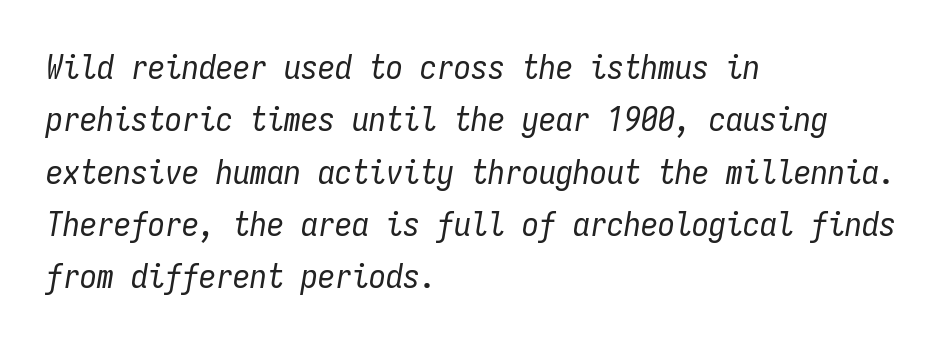
The letterforms sit shoulder to shoulder at normal distance. Has an underline been added? It has not. The paragraph shown leans on its left margin. Every character here occupies the same horizontal width, giving the sample a typewriter-like rhythm.
